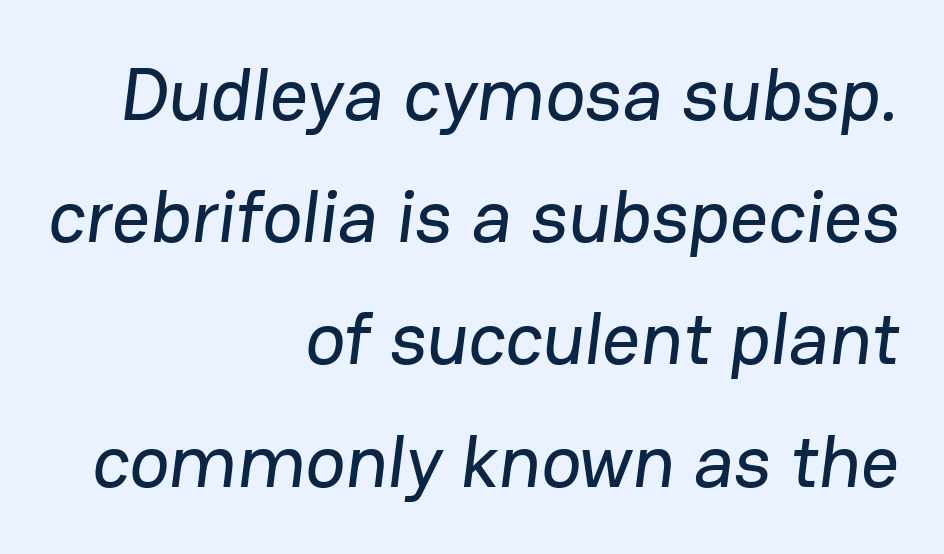
The image shows 75 px sans-serif type; set right-aligned, normal line spacing (1.63x), normal letter spacing, not underlined; low stroke contrast and a medium x-height.
